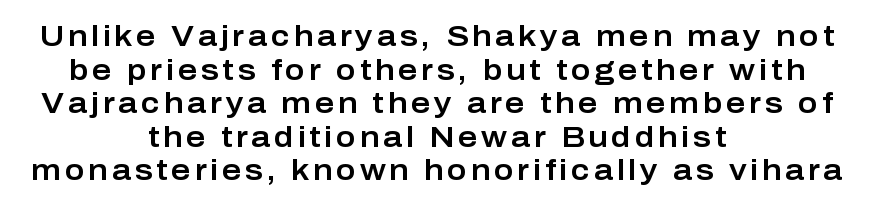
Q: Is the text italic (slanted)? A: No, it is upright.
Q: Is the typeface a serif or a sans-serif typeface? A: Sans-serif.
Q: Is the text underlined? A: No.
Q: How is the paragraph aligned? A: Centered.
Q: Is the spacing between lines tight, normal or loose? A: Tight.
Q: Width (condensed, normal, or wide)? A: Normal.
Q: Stroke contrast? A: Low.
Q: x-height? A: Medium.
Q: Monospaced? A: No.
